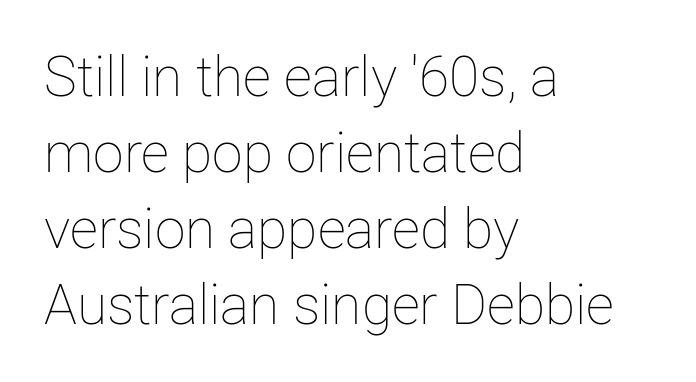
A typesetter would call this proportional, since set widths differ per character. Compared with a typical body face, this is equally light or lighter still. Decoration check: the copy has no underline. The space between consecutive lines is moderate. Posture: straight, roman, zero tilt. No extra tracking has been applied to these lines.
